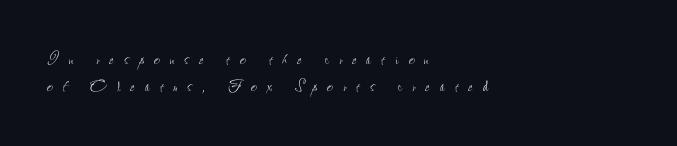
Q: Is the text bold? A: No.
Q: Is the text italic (slanted)? A: Yes.
Q: Is the text underlined? A: No.
Q: How is the paragraph aligned? A: Left-aligned.
Q: Is the spacing between letters normal or unusually wide? A: Unusually wide.
Q: Is the spacing between lines tight, normal or loose? A: Normal.
